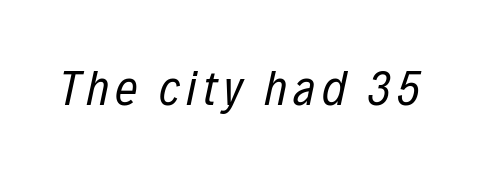
The image shows 50 px regular-weight, condensed type, italic (leaning right); set not underlined; low stroke contrast and a medium x-height.
